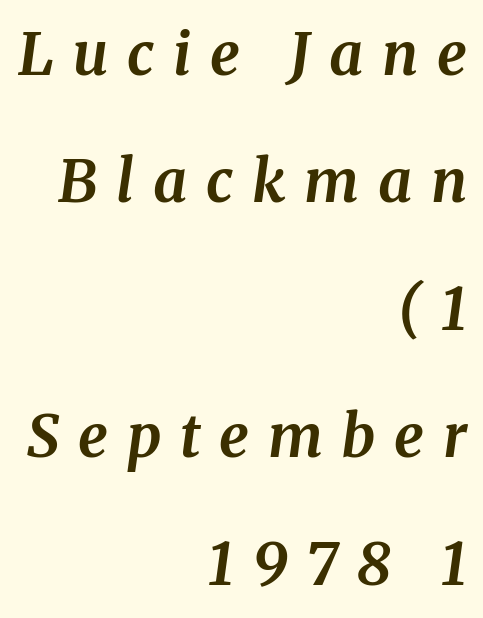
Q: Is the text bold? A: Yes.
Q: Is the text italic (slanted)? A: Yes, it leans right by about 8 degrees.
Q: Is the typeface a serif or a sans-serif typeface? A: Serif.
Q: Is the text underlined? A: No.
Q: How is the paragraph aligned? A: Right-aligned.
Q: Is the spacing between letters normal or unusually wide? A: Unusually wide.
Q: Is the spacing between lines tight, normal or loose? A: Loose.
Q: Width (condensed, normal, or wide)? A: Normal.
Q: Stroke contrast? A: Medium.
Q: x-height? A: Medium.
Q: Monospaced? A: No.
